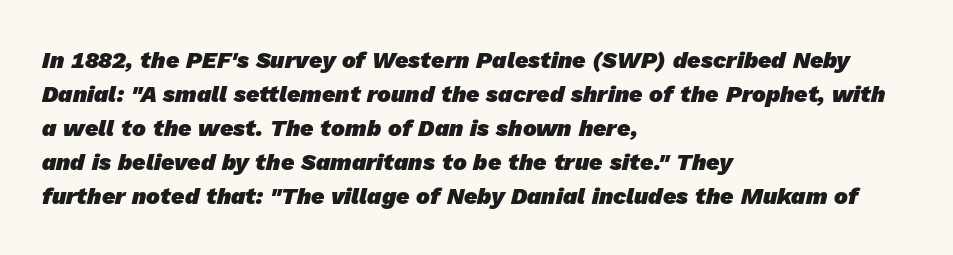
Q: Is the text bold? A: Yes.
Q: Is the text underlined? A: No.
Q: How is the paragraph aligned? A: Left-aligned.
Q: Is the spacing between letters normal or unusually wide? A: Normal.
Q: Is the spacing between lines tight, normal or loose? A: Normal.
